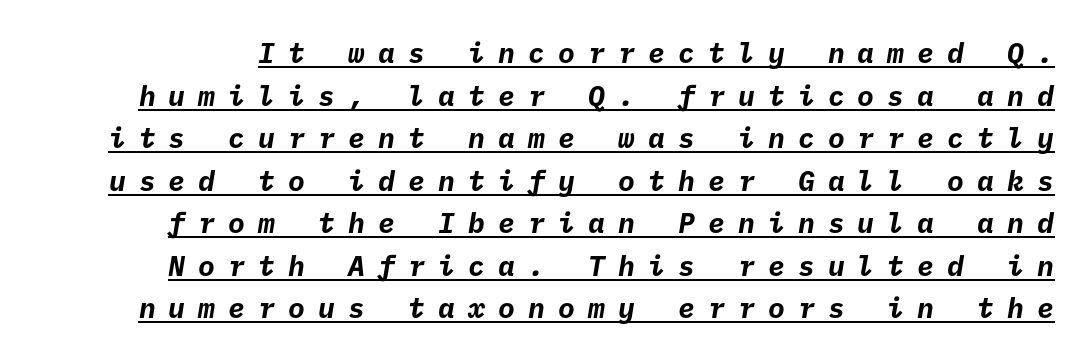
Q: Is the text bold? A: Yes.
Q: Is the typeface a serif or a sans-serif typeface? A: Sans-serif.
Q: Is the text underlined? A: Yes.
Q: Is the spacing between letters normal or unusually wide? A: Unusually wide.
Q: Is the spacing between lines tight, normal or loose? A: Normal.
Q: Width (condensed, normal, or wide)? A: Normal.
Q: Stroke contrast? A: Low.
Q: x-height? A: Medium.
